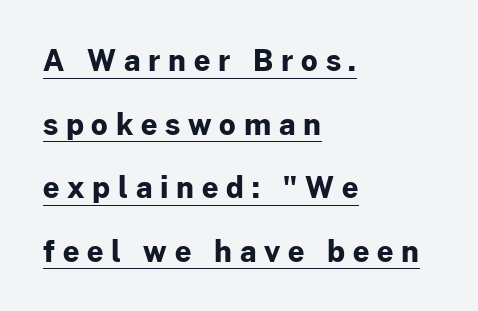
{"serif": "no", "italic": "no", "bold": "yes", "weight": "bold", "width": "normal", "stroke_contrast": "low", "x_height": "medium", "monospaced": "no", "underline": "yes", "align": "left", "line_spacing": "loose", "line_spacing_ratio": 2.19, "letter_spacing": "wide", "letter_spacing_em": 0.27, "glyph_px": 29}
